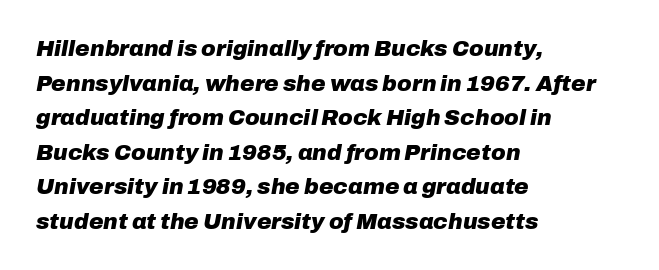
{"italic": "yes", "lean": "right", "slant_degrees": 10, "bold": "yes", "underline": "no", "align": "left", "line_spacing": "normal", "line_spacing_ratio": 1.57, "letter_spacing": "normal", "letter_spacing_em": 0.0, "glyph_px": 22}
